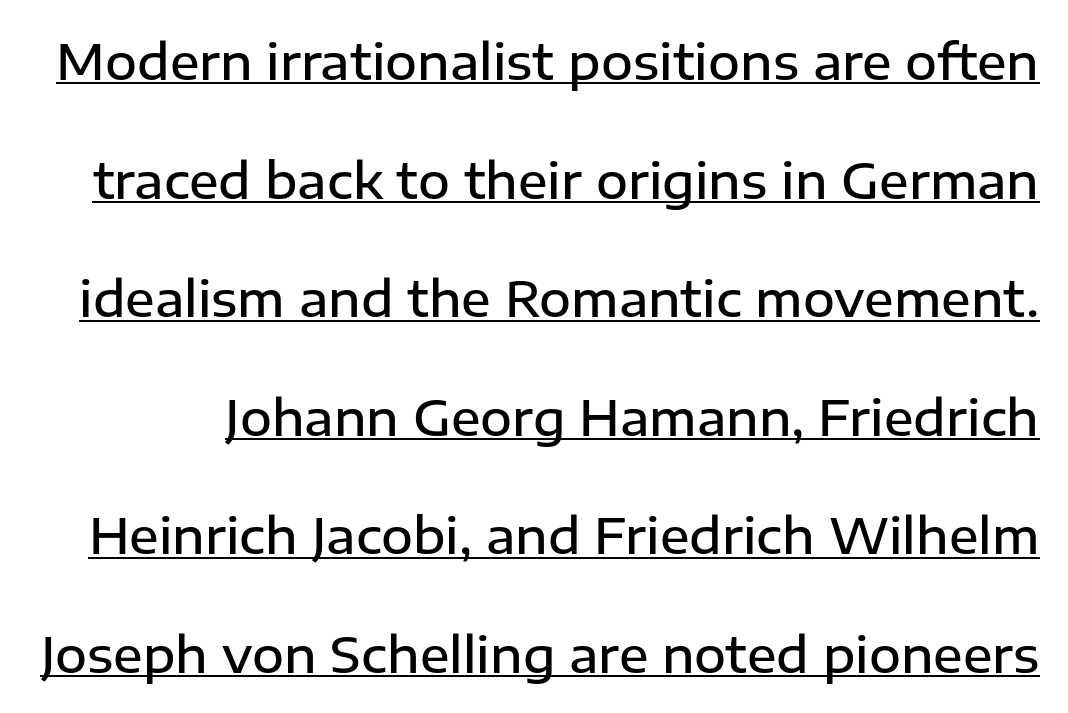
{"serif": "no", "italic": "no", "bold": "semi", "weight": "semibold", "width": "normal", "stroke_contrast": "low", "x_height": "medium", "monospaced": "no", "underline": "yes", "line_spacing": "loose", "line_spacing_ratio": 2.42, "letter_spacing": "normal", "letter_spacing_em": 0.0, "glyph_px": 49}
